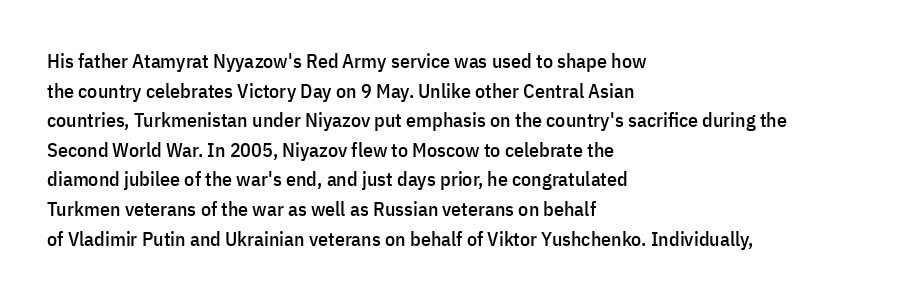
Q: Is the text italic (slanted)? A: No, it is upright.
Q: Is the text underlined? A: No.
Q: How is the paragraph aligned? A: Left-aligned.
Q: Is the spacing between letters normal or unusually wide? A: Normal.
Q: Is the spacing between lines tight, normal or loose? A: Normal.
